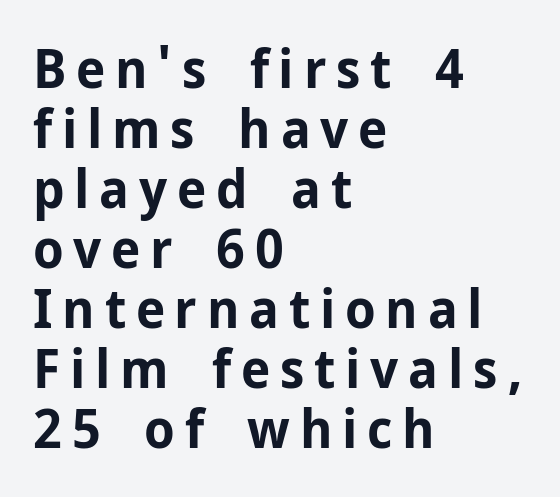
The image shows 54 px bold sans-serif type, upright; set left-aligned, tight line spacing (1.11x), not underlined; low stroke contrast and a medium x-height.
